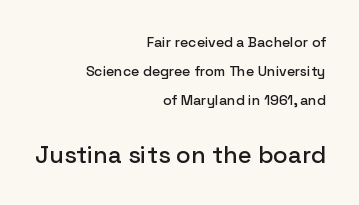
The image shows 24 px text type, upright; set right-aligned, loose line spacing (2.07x), normal letter spacing, not underlined; the second (bottom) block is 1.71x larger.
